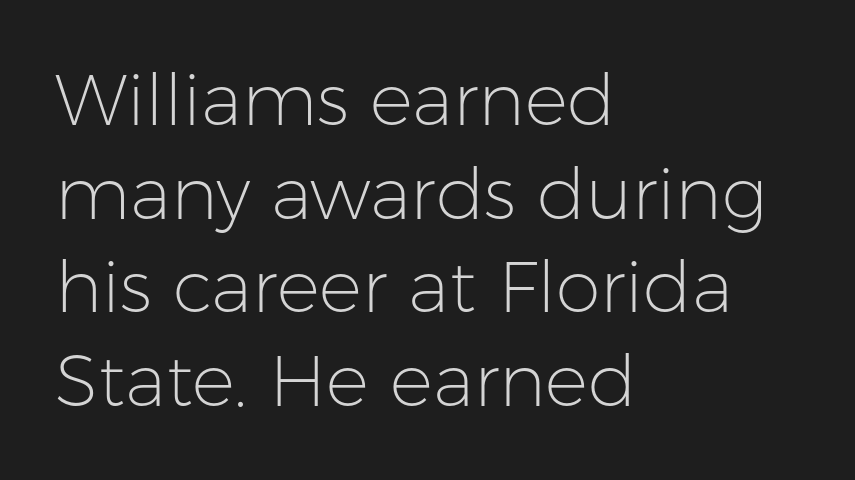
Leading matches the norm, producing a regular column. Here the designer chose a conventional face with non-uniform glyph widths. Only glyphs here, with clear space below each row. Classification — sans serif. Every stem runs plumb, perpendicular to the baseline.
